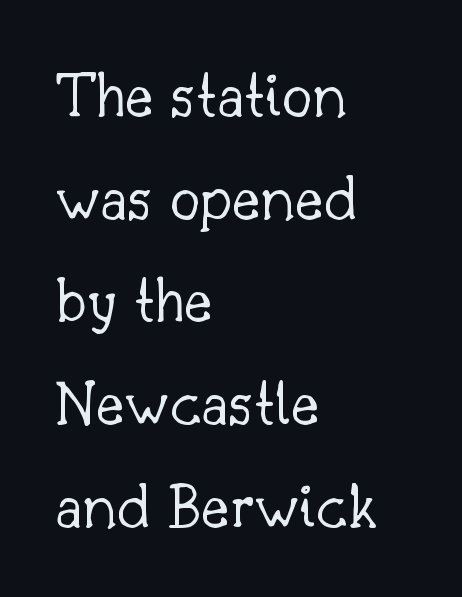
In terms of letterspacing, this is plain default setting. Each stroke keeps to a modest, everyday thickness or less. Nobody drew a line under any word here. The letters stand upright; this is a roman face. These lines stack with their left ends in a neat column.
